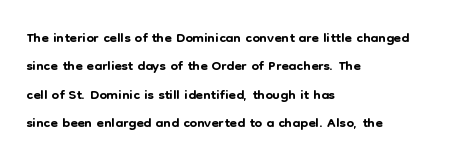
The image shows 21 px text type, upright; set left-aligned, normal line spacing (1.35x), normal letter spacing, not underlined.
